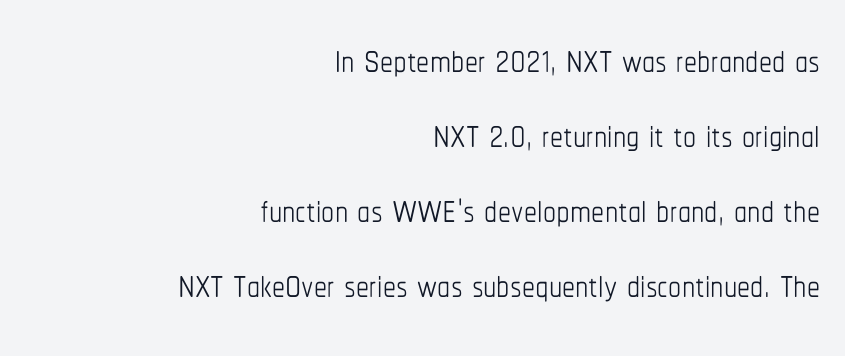
Q: Is the text bold? A: No.
Q: Is the text italic (slanted)? A: No, it is upright.
Q: Is the text underlined? A: No.
Q: How is the paragraph aligned? A: Right-aligned.
Q: Is the spacing between letters normal or unusually wide? A: Normal.
Q: Is the spacing between lines tight, normal or loose? A: Normal.
Q: Width (condensed, normal, or wide)? A: Condensed.
Q: Stroke contrast? A: Low.
Q: x-height? A: Medium.
Q: Monospaced? A: No.
